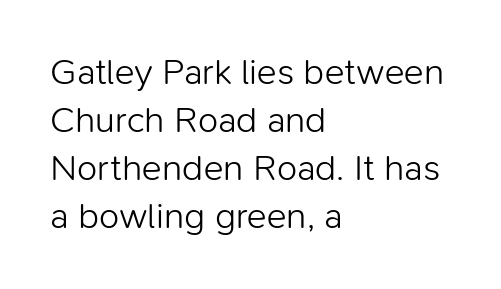
Heaviness? Minimal to ordinary, like unemphasized prose. The type sits square on the baseline with zero lean. The text was rendered using a sans face with plain stroke endings. Line spacing here is normal. Do the characters align in a grid? No, the font is proportional. These lines are set flush left with a ragged right edge.
